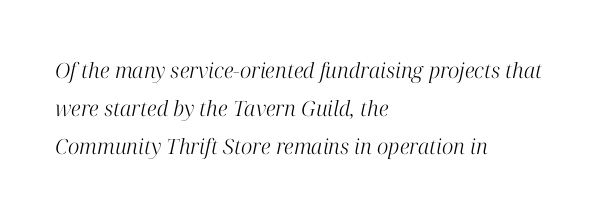
The image shows 21 px text type, italic (leaning right); set left-aligned, line spacing 1.82x, normal letter spacing, not underlined.
